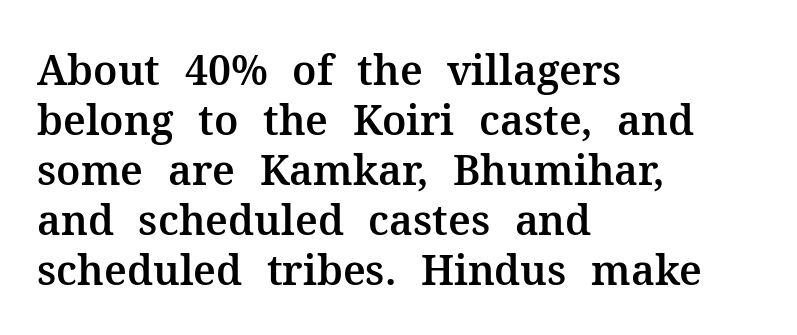
Q: Is the text italic (slanted)? A: No, it is upright.
Q: Is the typeface a serif or a sans-serif typeface? A: Serif.
Q: Is the text underlined? A: No.
Q: How is the paragraph aligned? A: Left-aligned.
Q: Is the spacing between letters normal or unusually wide? A: Normal.
Q: Width (condensed, normal, or wide)? A: Normal.
Q: Stroke contrast? A: Medium.
Q: x-height? A: Medium.
Q: Monospaced? A: No.
